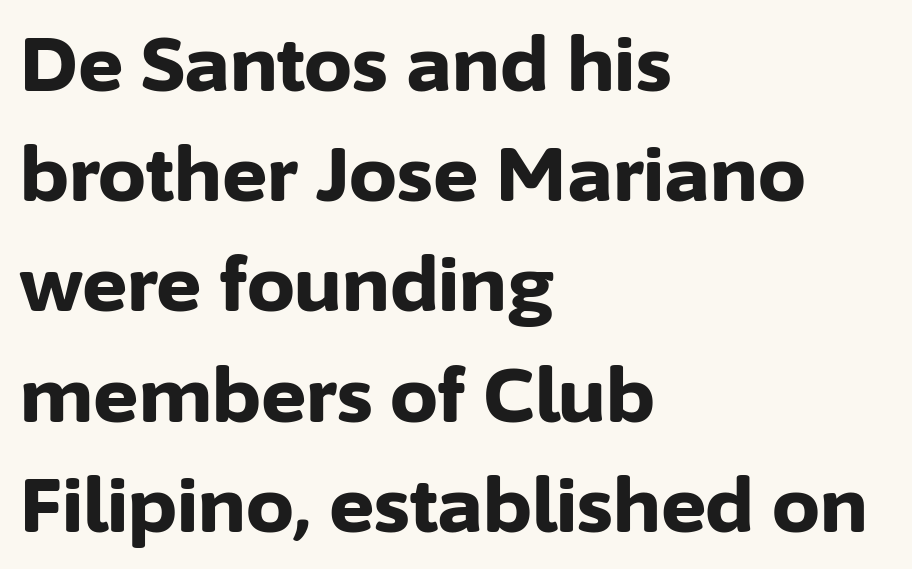
A dark, heavy texture on the line: the type is bold. Unlike italic type, these characters show no tilt at all. Words appear dense and cohesive because spacing is normal. Leading matches the norm, producing a regular column. Beneath every word, the page is bare. Alignment: flush left.
